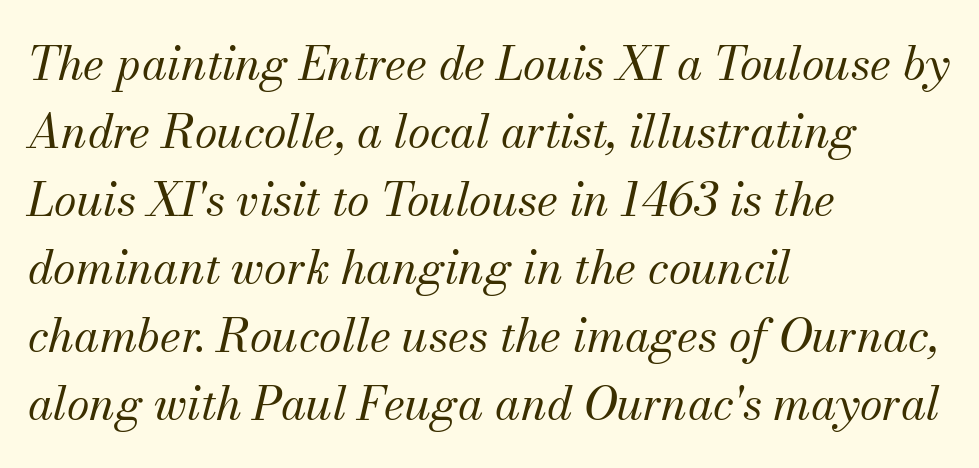
{"serif": "yes", "italic": "yes", "lean": "right", "slant_degrees": 13, "bold": "no", "weight": "regular", "width": "normal", "stroke_contrast": "medium", "x_height": "small", "monospaced": "no", "underline": "no", "align": "left", "line_spacing": "normal", "line_spacing_ratio": 1.48, "letter_spacing": "normal", "letter_spacing_em": 0.0, "glyph_px": 46}
